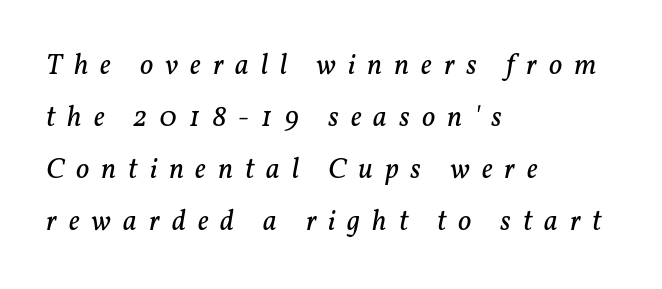
{"serif": "yes", "italic": "yes", "lean": "right", "slant_degrees": 11, "bold": "no", "weight": "regular", "width": "normal", "stroke_contrast": "low", "x_height": "medium", "monospaced": "no", "underline": "no", "align": "left", "line_spacing_ratio": 1.79, "letter_spacing": "wide", "letter_spacing_em": 0.41, "glyph_px": 29}
